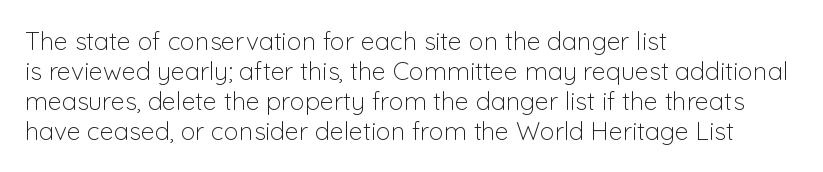
Stem width sits at or under what a default text font uses. Rendered with straight, roman letterforms. In CSS terms this would be text-align: left. Is the letter spacing exaggerated? No — it looks like the ordinary default.
